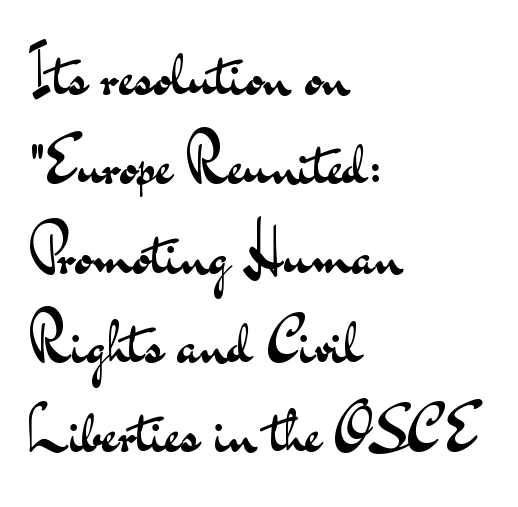
Q: Is the text bold? A: No.
Q: Is the text italic (slanted)? A: Yes.
Q: Is the typeface a serif or a sans-serif typeface? A: Sans-serif.
Q: Is the text underlined? A: No.
Q: How is the paragraph aligned? A: Left-aligned.
Q: Is the spacing between letters normal or unusually wide? A: Normal.
Q: Is the spacing between lines tight, normal or loose? A: Normal.
Q: Width (condensed, normal, or wide)? A: Wide.
Q: Stroke contrast? A: Medium.
Q: x-height? A: Small.
Q: Monospaced? A: No.
